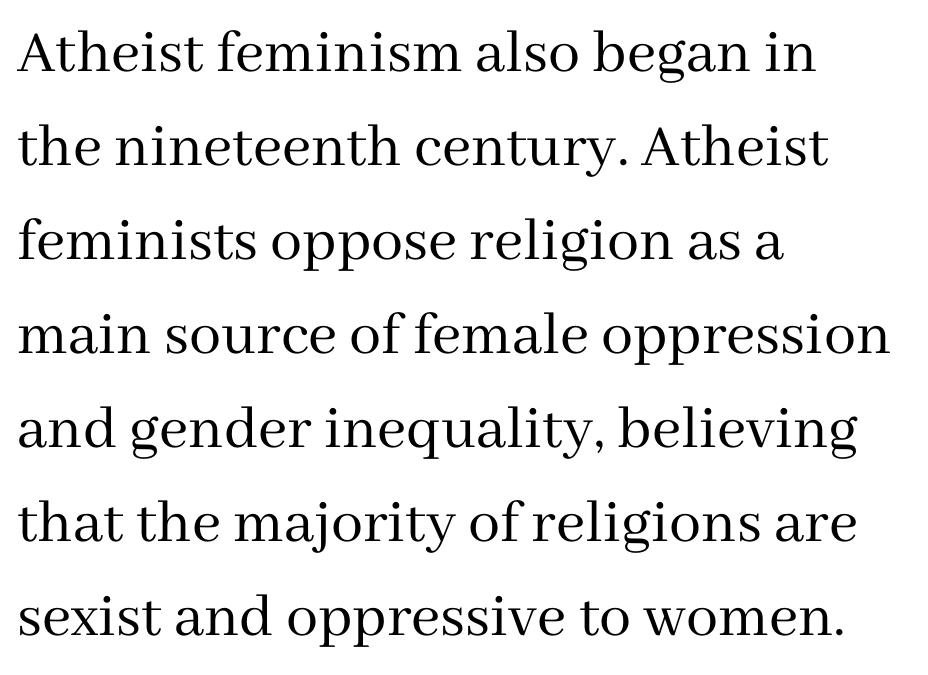
{"serif": "yes", "italic": "no", "bold": "no", "weight": "regular", "width": "normal", "stroke_contrast": "medium", "x_height": "medium", "monospaced": "no", "underline": "no", "align": "left", "line_spacing": "normal", "line_spacing_ratio": 1.47, "letter_spacing": "normal", "letter_spacing_em": 0.0, "glyph_px": 64}
